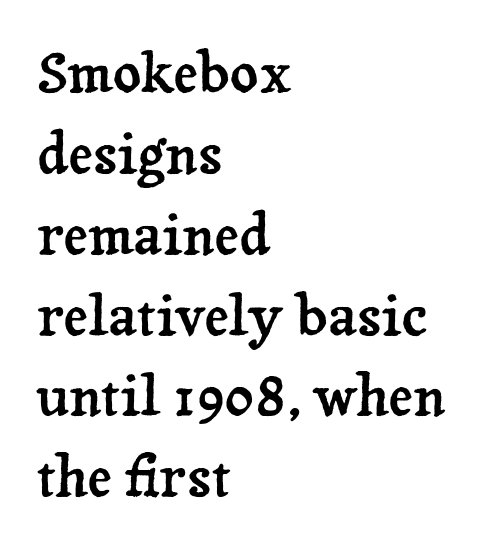
The image shows 55 px serif type, upright; set left-aligned, normal line spacing (1.47x), normal letter spacing, not underlined; low stroke contrast and a medium x-height.
